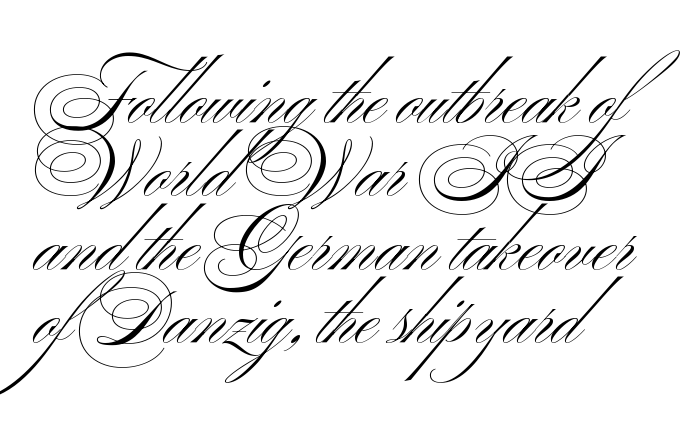
The image shows 75 px light, wide sans-serif type; set left-aligned, tight line spacing (0.98x), normal letter spacing, not underlined; medium stroke contrast and a small x-height.
